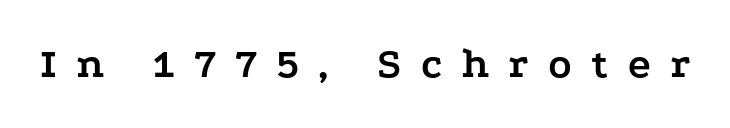
The image shows 43 px semibold, wide serif type, upright; set unusually wide letter spacing (+0.45 em), not underlined; low stroke contrast and a medium x-height.
